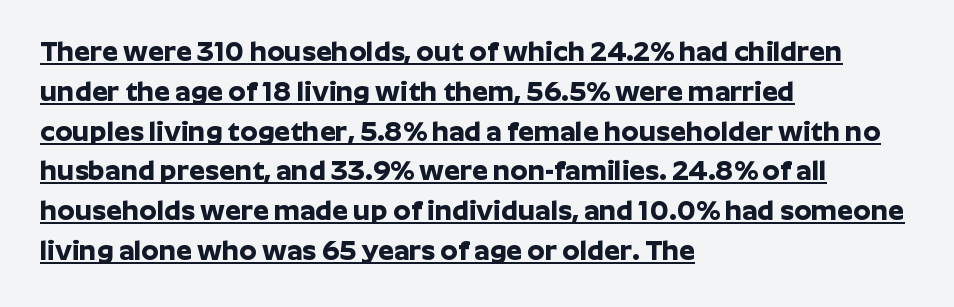
{"serif": "no", "italic": "no", "bold": "yes", "weight": "bold", "width": "normal", "stroke_contrast": "low", "x_height": "medium", "monospaced": "no", "underline": "yes", "align": "left", "line_spacing": "normal", "line_spacing_ratio": 1.42, "letter_spacing": "normal", "letter_spacing_em": 0.0, "glyph_px": 28}
